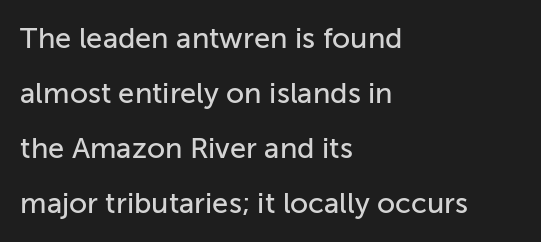
Q: Is the text italic (slanted)? A: No, it is upright.
Q: Is the typeface a serif or a sans-serif typeface? A: Sans-serif.
Q: Is the text underlined? A: No.
Q: How is the paragraph aligned? A: Left-aligned.
Q: Is the spacing between letters normal or unusually wide? A: Normal.
Q: Is the spacing between lines tight, normal or loose? A: Loose.
Q: Width (condensed, normal, or wide)? A: Normal.
Q: Stroke contrast? A: Low.
Q: x-height? A: Medium.
Q: Monospaced? A: No.
